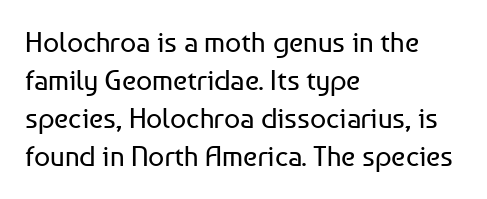
The face used here is rendered with its standard letterfit. Every character sits straight up, as roman type does. Baseline-to-baseline distance is the conventional proportion of letter height. These glyphs show unthickened strokes, regular width or finer. This is sans-serif lettering, the kind often seen on screens and signage. Check the space under the baseline: it is left empty.
